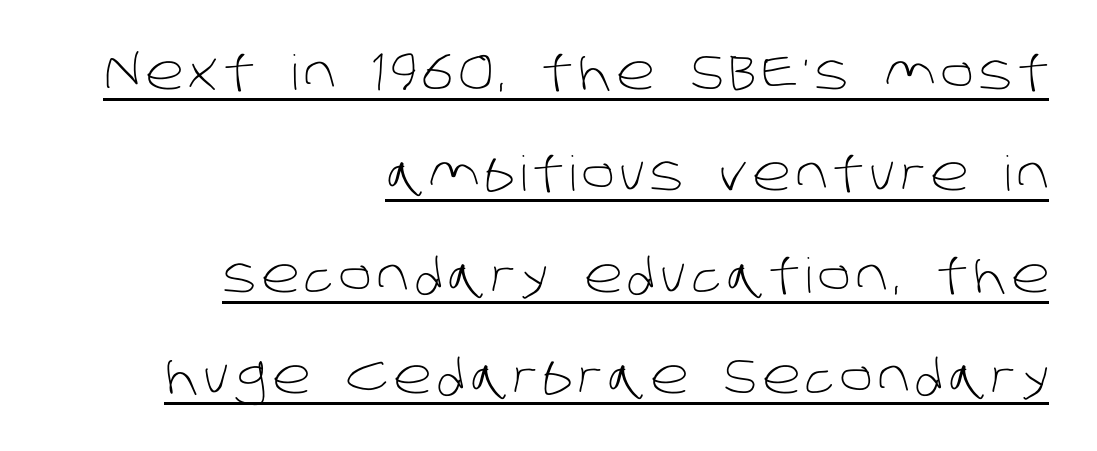
Note the varied advance widths — an 'i' is clearly narrower than an 'm'. A continuous stroke trails under the words, as in a hyperlink. Is this a heavy cut? Hardly; it is regular or lighter. One-word summary of the alignment: right. If you measured baseline to baseline, you'd find a long distance.
